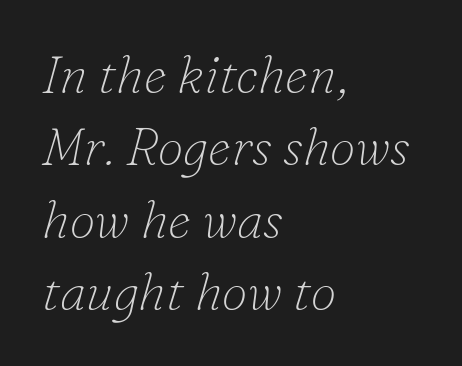
Q: Is the text bold? A: No.
Q: Is the text italic (slanted)? A: Yes, it leans right by about 16 degrees.
Q: Is the typeface a serif or a sans-serif typeface? A: Serif.
Q: Is the text underlined? A: No.
Q: How is the paragraph aligned? A: Left-aligned.
Q: Is the spacing between letters normal or unusually wide? A: Normal.
Q: Is the spacing between lines tight, normal or loose? A: Normal.
Q: Width (condensed, normal, or wide)? A: Normal.
Q: Stroke contrast? A: Low.
Q: x-height? A: Small.
Q: Monospaced? A: No.
